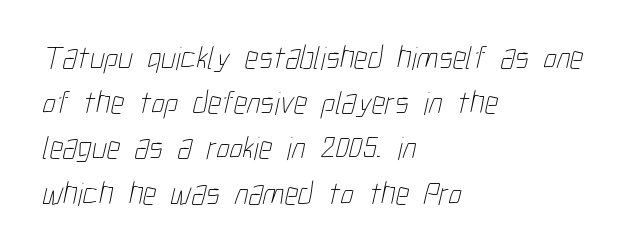
Heaviness? Minimal to ordinary, like unemphasized prose. Horizontal bands of white between lines are of average thickness. The paragraph has a hard left edge and a soft right edge. Type without underlining. Tracking value appears to be zero — textbook default spacing.
